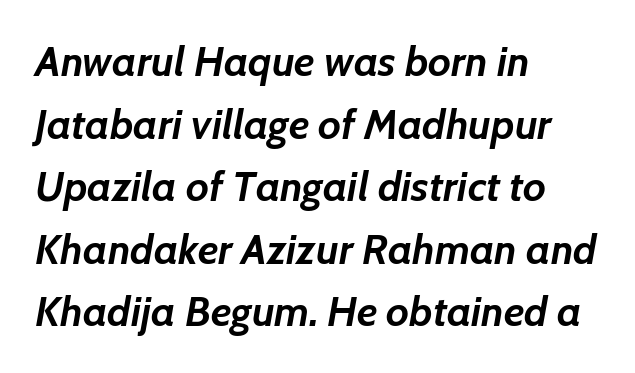
The image shows 42 px semibold type, italic (leaning right); set left-aligned, normal line spacing (1.49x), normal letter spacing, not underlined; low stroke contrast and a medium x-height.
